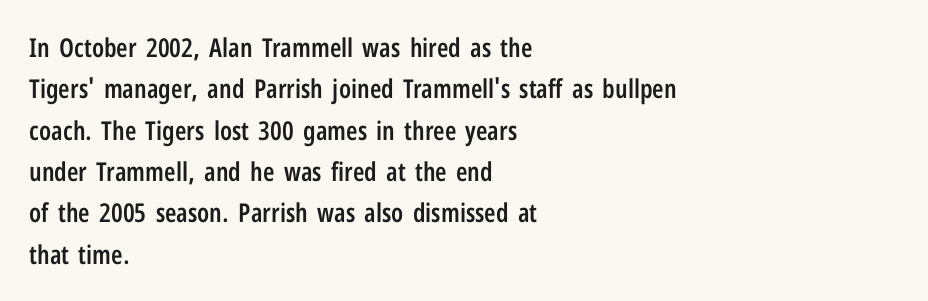
The image shows 26 px text type, upright; set left-aligned, normal line spacing (1.59x), normal letter spacing, not underlined.
